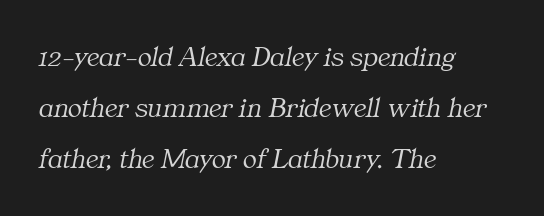
Left-aligned paragraph, ragged on the right. Decoration check: the copy has no underline. This is not heavy type; no bold has been used. Notice how the stems are inclined rather than vertical — that's the hallmark of italics. This sample has the flowing, uneven cadence of proportional lettering. This sample uses a serif face.
